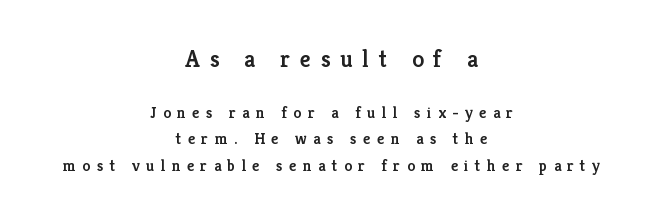
Q: Is the text bold? A: Semi-bold.
Q: Is the text italic (slanted)? A: No, it is upright.
Q: Is the text underlined? A: No.
Q: How is the paragraph aligned? A: Centered.
Q: Is the spacing between letters normal or unusually wide? A: Unusually wide.
Q: Is the spacing between lines tight, normal or loose? A: Normal.
Q: Which block of text is set in a larger size, the first (top) or the second (bottom)? A: The first (top) one.
